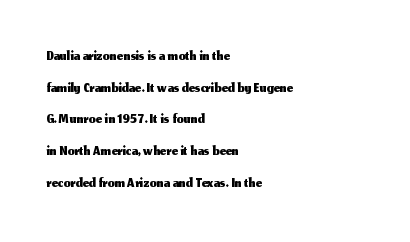
Q: Is the text italic (slanted)? A: No, it is upright.
Q: Is the text underlined? A: No.
Q: How is the paragraph aligned? A: Left-aligned.
Q: Is the spacing between letters normal or unusually wide? A: Normal.
Q: Is the spacing between lines tight, normal or loose? A: Normal.
